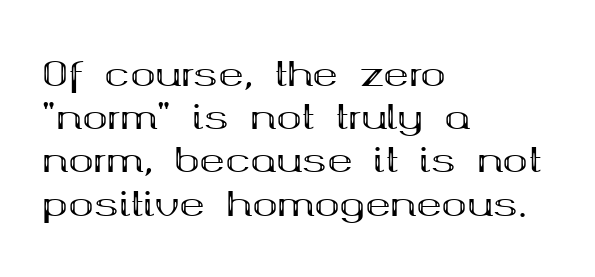
Leftover space on each line is placed entirely after the last word. A typesetter would call this proportional, since set widths differ per character. A typesetter would call this zero additional tracking. You can tell from the footed stems that serif type was used. Any mark beneath the type? The region is blank. Is the type bold? Yes — the strokes are clearly thick and heavy.
